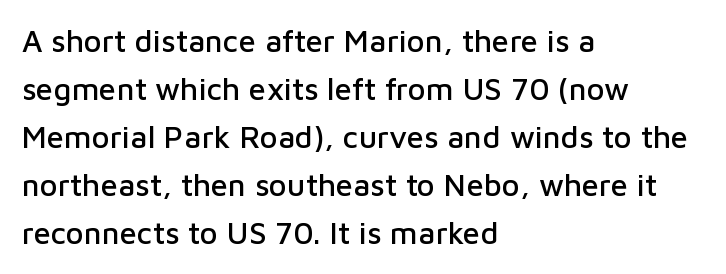
{"serif": "no", "italic": "no", "width": "normal", "stroke_contrast": "low", "x_height": "medium", "monospaced": "no", "underline": "no", "align": "left", "line_spacing": "normal", "line_spacing_ratio": 1.55, "letter_spacing": "normal", "letter_spacing_em": 0.0, "glyph_px": 31}
